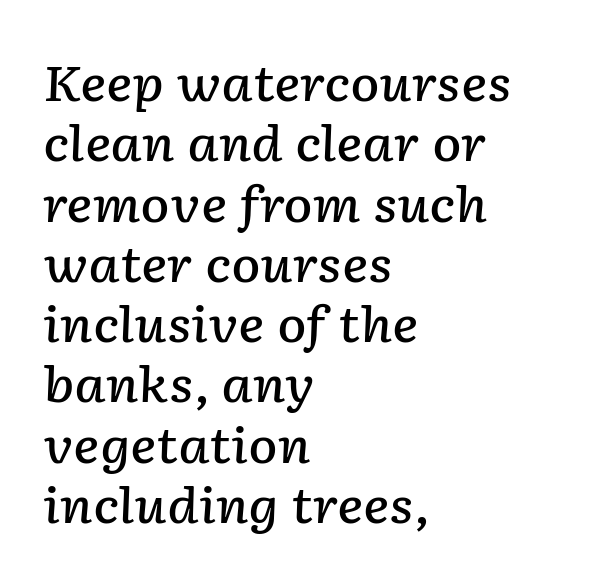
These lines are rendered in a variable-pitch font. The space beneath each line is pristine and unruled. Yep, that's italic — everything's leaning. The letterforms sit shoulder to shoulder at normal distance. What weight is shown? A semibold, between regular and bold. Each line starts at the same left margin while the right side varies.
